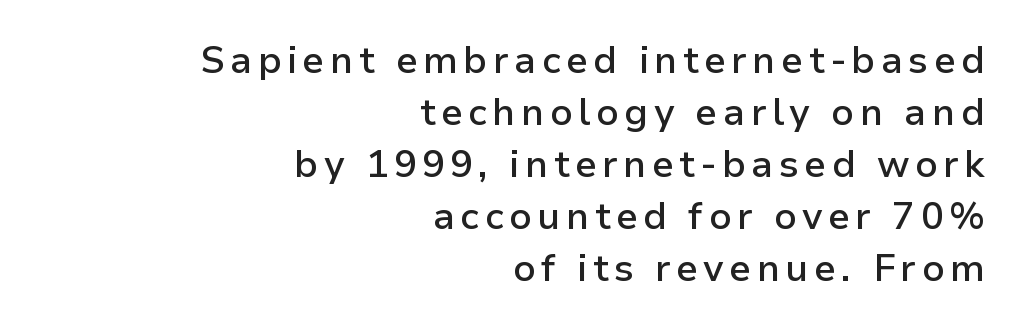
{"serif": "no", "italic": "no", "bold": "semi", "weight": "semibold", "width": "normal", "stroke_contrast": "low", "x_height": "medium", "monospaced": "no", "underline": "no", "align": "right", "line_spacing": "normal", "line_spacing_ratio": 1.37, "glyph_px": 38}
